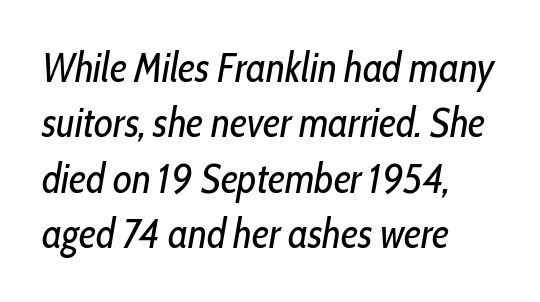
{"italic": "yes", "lean": "right", "slant_degrees": 10, "bold": "no", "weight": "regular", "width": "condensed", "stroke_contrast": "low", "x_height": "medium", "monospaced": "no", "underline": "no", "align": "left", "line_spacing": "normal", "line_spacing_ratio": 1.35, "letter_spacing": "normal", "letter_spacing_em": 0.0, "glyph_px": 41}
